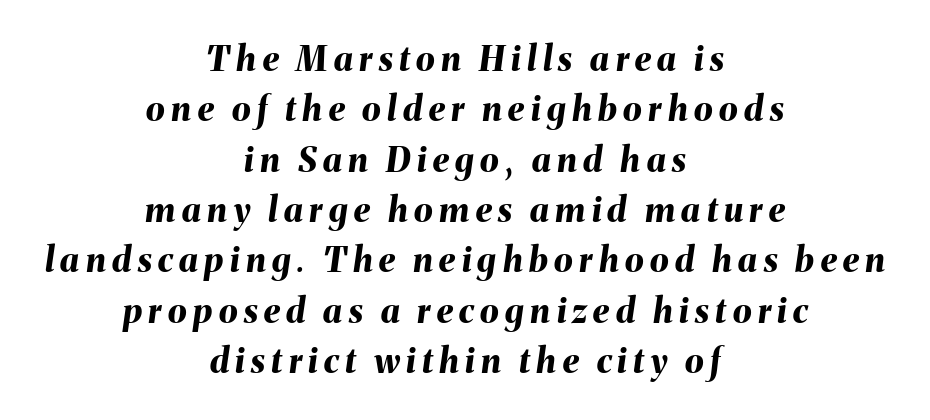
{"italic": "yes", "lean": "right", "slant_degrees": 8, "bold": "yes", "weight": "bold", "width": "normal", "stroke_contrast": "medium", "x_height": "medium", "monospaced": "no", "underline": "no", "align": "center", "line_spacing": "normal", "line_spacing_ratio": 1.48, "glyph_px": 34}
